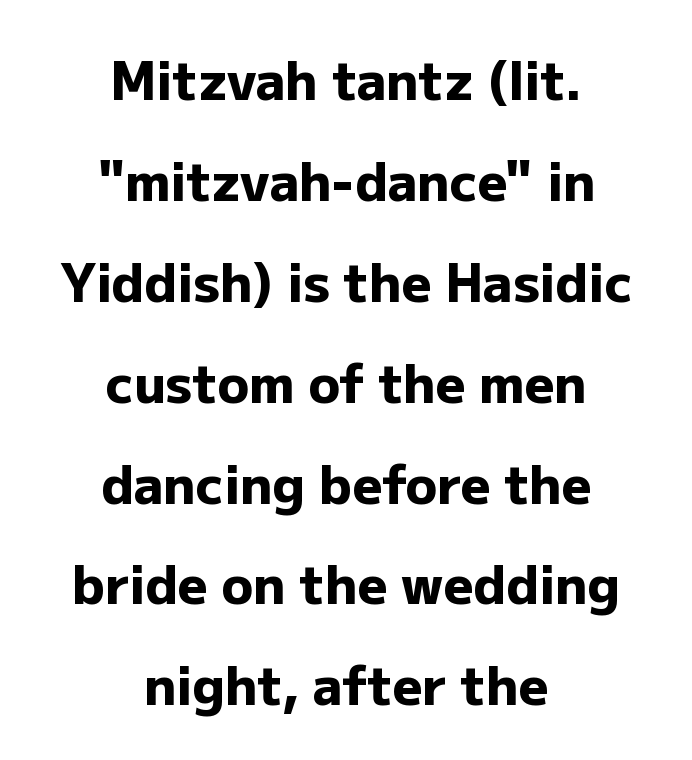
{"serif": "no", "italic": "no", "bold": "yes", "weight": "heavy", "width": "normal", "stroke_contrast": "low", "x_height": "medium", "monospaced": "no", "underline": "no", "align": "center", "line_spacing": "loose", "line_spacing_ratio": 1.94, "letter_spacing": "normal", "letter_spacing_em": 0.0, "glyph_px": 52}
